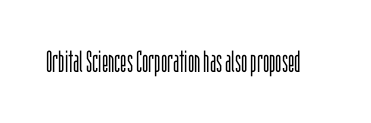
Only glyphs here, with clear space below each row. Examine the stroke ends and you'll find no serifs. The lettering stays uniformly vertical, giving the passage a roman look. This sample has the flowing, uneven cadence of proportional lettering.
